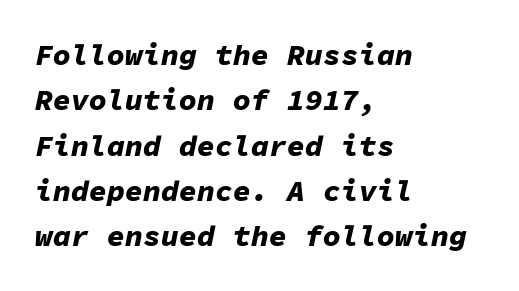
{"italic": "yes", "lean": "right", "slant_degrees": 11, "bold": "yes", "weight": "bold", "width": "normal", "stroke_contrast": "low", "x_height": "medium", "monospaced": "yes", "underline": "no", "align": "left", "line_spacing": "normal", "line_spacing_ratio": 1.51, "letter_spacing": "normal", "letter_spacing_em": 0.0, "glyph_px": 30}
